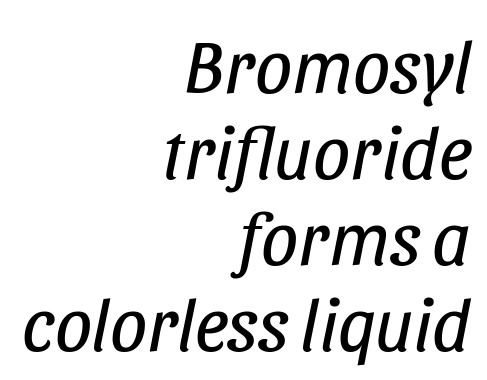
The image shows 74 px regular-weight, condensed type, italic (leaning right); set right-aligned, line spacing 1.16x, normal letter spacing, not underlined; low stroke contrast and a large x-height.
